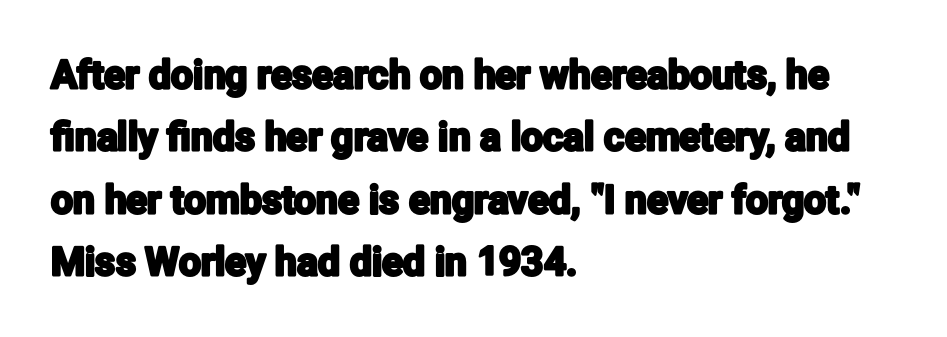
Italic: no, the glyphs are upright roman. Successive baselines arrive at the customary interval. Between one letter and the next there's only the usual sliver of space. The rendering uses natural spacing where letterforms have individual widths. The space directly below the letters is spotless. Note: no serifs on the glyphs.
